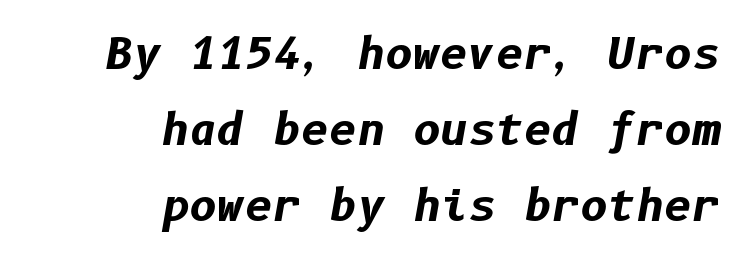
Caption: standard tracking, unaltered. The axis of the letterforms is tilted away from vertical. Layout note: lines flush right. Words float on clear page, feet unadorned.
